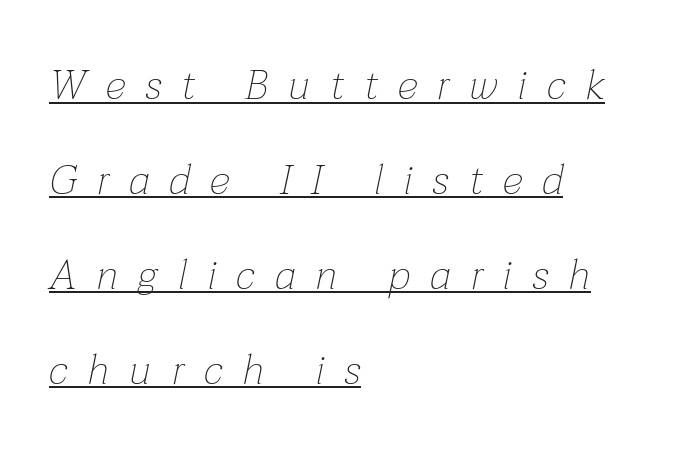
The image shows 42 px thin type, italic (leaning right); set left-aligned, loose line spacing (2.26x), unusually wide letter spacing (+0.48 em), underlined; low stroke contrast and a medium x-height.
